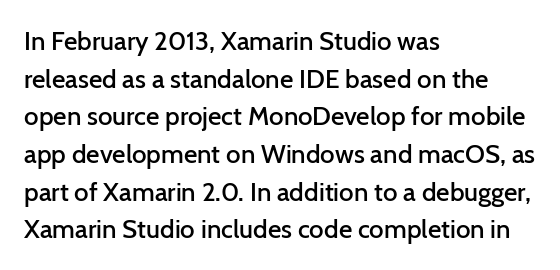
Reading down the column, the eye jumps a familiar distance to each next line. How are the letters spaced? Ordinarily, with no added tracking. The text block is weighted toward the left margin, trailing off unevenly rightward. The letters stand upright; this is a roman face.
